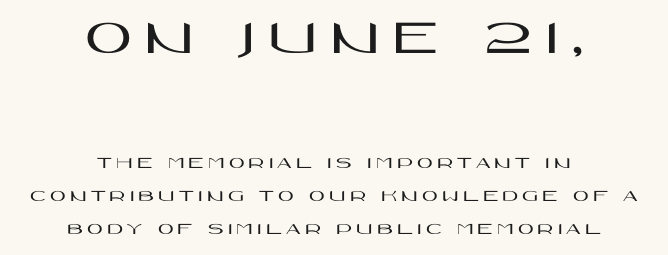
The image shows 51 px wide sans-serif type, upright; set centered, loose line spacing (1.93x), unusually wide letter spacing (+0.25 em), not underlined; the first (top) block is 3.0x larger; high stroke contrast and a large x-height.
